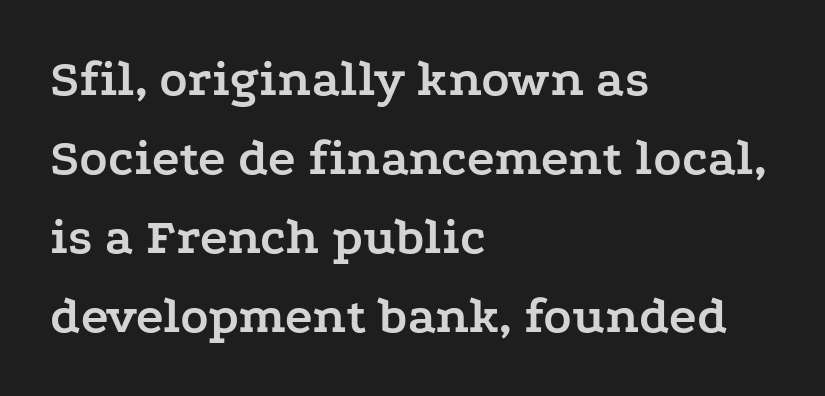
Q: Is the text bold? A: Yes.
Q: Is the text italic (slanted)? A: No, it is upright.
Q: Is the typeface a serif or a sans-serif typeface? A: Serif.
Q: Is the text underlined? A: No.
Q: How is the paragraph aligned? A: Left-aligned.
Q: Is the spacing between letters normal or unusually wide? A: Normal.
Q: Is the spacing between lines tight, normal or loose? A: Normal.
Q: Width (condensed, normal, or wide)? A: Wide.
Q: Stroke contrast? A: Low.
Q: x-height? A: Medium.
Q: Monospaced? A: No.
